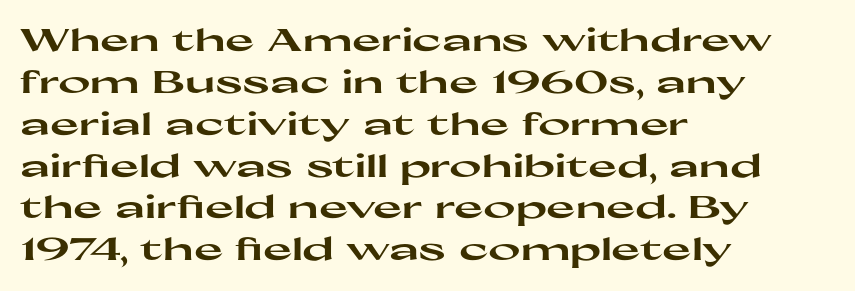
{"serif": "no", "italic": "no", "bold": "yes", "weight": "heavy", "width": "wide", "stroke_contrast": "high", "x_height": "medium", "monospaced": "no", "underline": "no", "align": "left", "line_spacing": "normal", "line_spacing_ratio": 1.35, "letter_spacing": "normal", "letter_spacing_em": 0.0, "glyph_px": 31}
